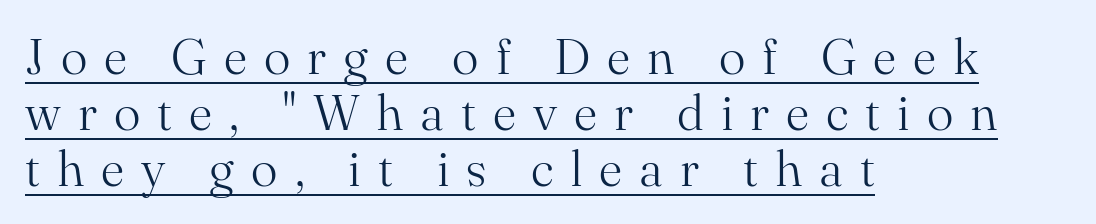
The image shows 50 px light serif type, upright; set left-aligned, tight line spacing (1.12x), unusually wide letter spacing (+0.34 em), underlined; medium stroke contrast and a small x-height.
